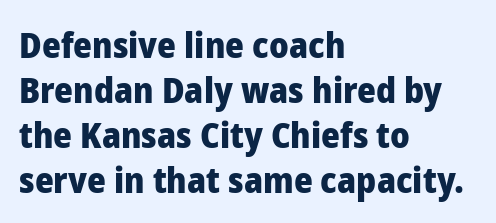
The image shows 36 px heavy sans-serif type, upright; set left-aligned, normal line spacing (1.25x), normal letter spacing, not underlined; low stroke contrast and a medium x-height.
